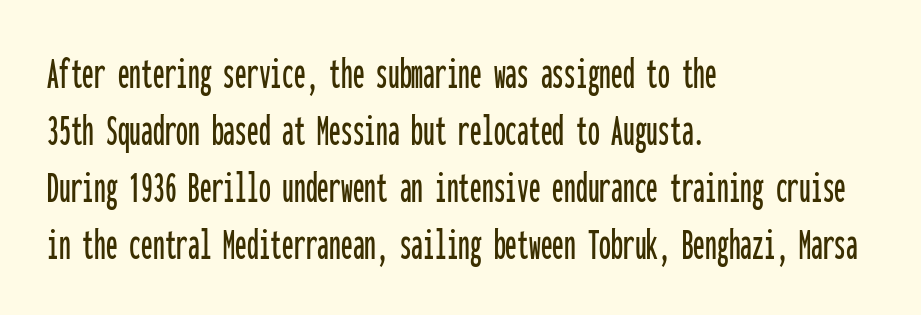
A student would call this left alignment; a typographer would say flush left, rag right. The passage shown is typed in a monospace face where columns stay perfectly aligned. Does the lettering tilt? It doesn't — this is upright. The glyphs in this specimen are sans serif. The baseline area is clear.
